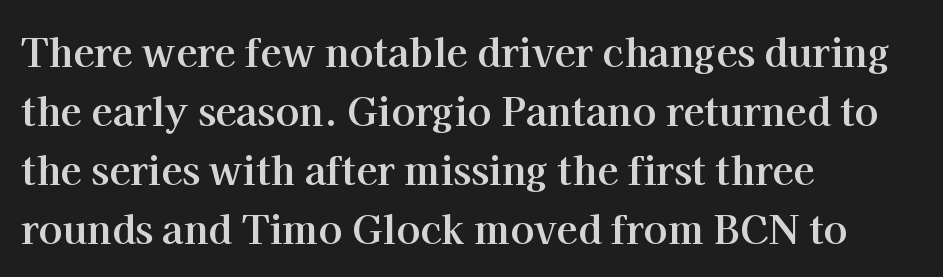
Each word holds together tightly as a unit, with standard inter-letter gaps. Baseline-to-baseline distance is the conventional proportion of letter height. The font family rendered here belongs to the serif group. Weight check: bold — yes, fully. The passage shown is typed in a proportional face where columns would drift. The strip under each line holds only bare page.
